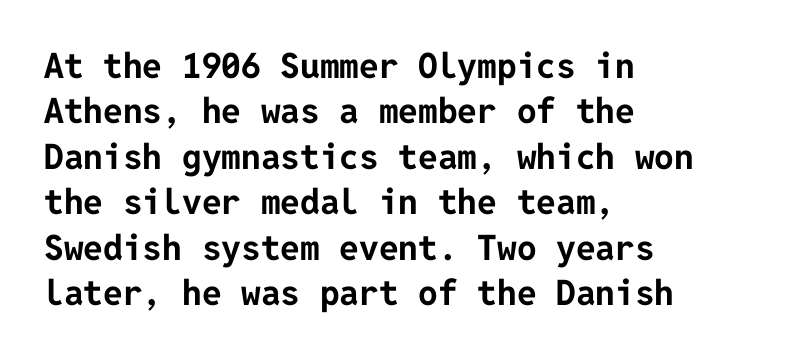
The image shows 35 px bold sans-serif type, upright; set left-aligned, normal line spacing (1.3x), normal letter spacing, not underlined; low stroke contrast and a medium x-height.
